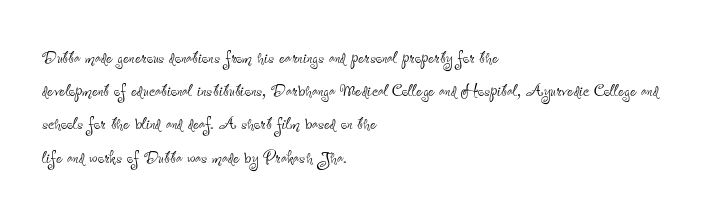
Q: Is the text bold? A: No.
Q: Is the text italic (slanted)? A: Yes.
Q: Is the text underlined? A: No.
Q: How is the paragraph aligned? A: Left-aligned.
Q: Is the spacing between letters normal or unusually wide? A: Normal.
Q: Is the spacing between lines tight, normal or loose? A: Normal.
